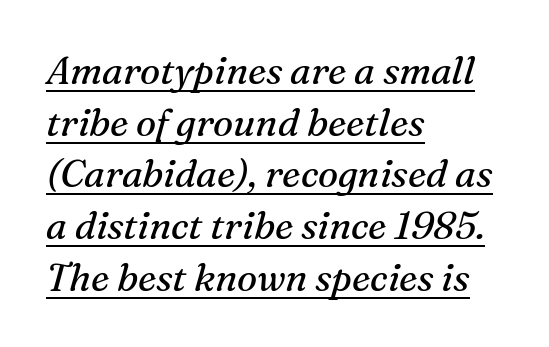
Normally led — the rows are evenly, conventionally spaced. Quick note: underline on. The gaps between neighbouring characters are ordinary and unremarkable. The weight tops out at a normal text grade. Designer's note — italics engaged.
